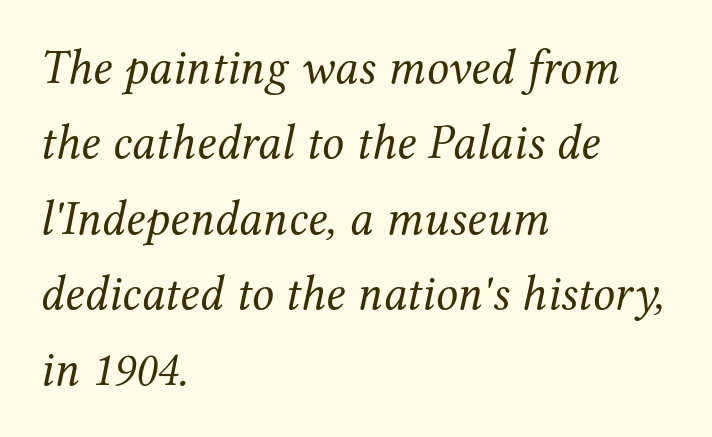
Q: Is the text bold? A: No.
Q: Is the text italic (slanted)? A: Yes, it leans right by about 12 degrees.
Q: Is the typeface a serif or a sans-serif typeface? A: Serif.
Q: Is the text underlined? A: No.
Q: How is the paragraph aligned? A: Left-aligned.
Q: Is the spacing between letters normal or unusually wide? A: Normal.
Q: Is the spacing between lines tight, normal or loose? A: Normal.
Q: Width (condensed, normal, or wide)? A: Normal.
Q: Stroke contrast? A: Medium.
Q: x-height? A: Medium.
Q: Monospaced? A: No.
